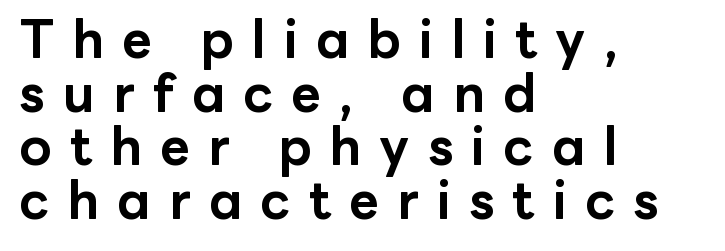
The image shows 52 px bold sans-serif type, upright; set left-aligned, tight line spacing (1.03x), unusually wide letter spacing (+0.35 em), not underlined; low stroke contrast and a medium x-height.
